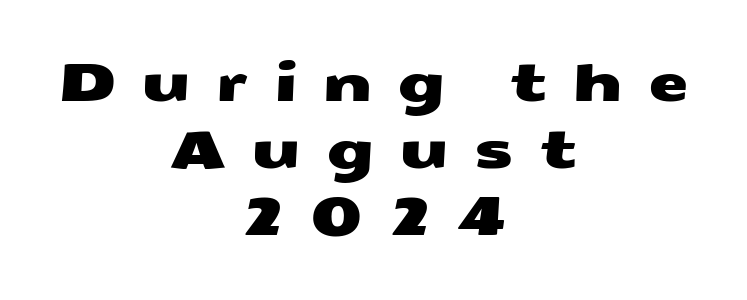
Q: Is the typeface a serif or a sans-serif typeface? A: Sans-serif.
Q: Is the text underlined? A: No.
Q: How is the paragraph aligned? A: Centered.
Q: Is the spacing between letters normal or unusually wide? A: Unusually wide.
Q: Is the spacing between lines tight, normal or loose? A: Normal.
Q: Width (condensed, normal, or wide)? A: Wide.
Q: Stroke contrast? A: Medium.
Q: x-height? A: Medium.
Q: Monospaced? A: No.
